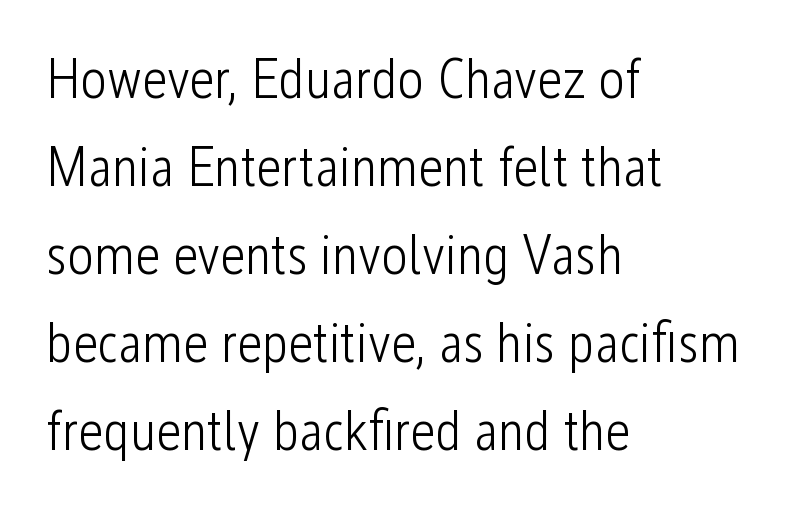
{"serif": "no", "italic": "no", "bold": "no", "weight": "light", "width": "condensed", "stroke_contrast": "low", "x_height": "medium", "monospaced": "no", "underline": "no", "align": "left", "line_spacing": "normal", "line_spacing_ratio": 1.57, "letter_spacing": "normal", "letter_spacing_em": 0.0, "glyph_px": 56}
